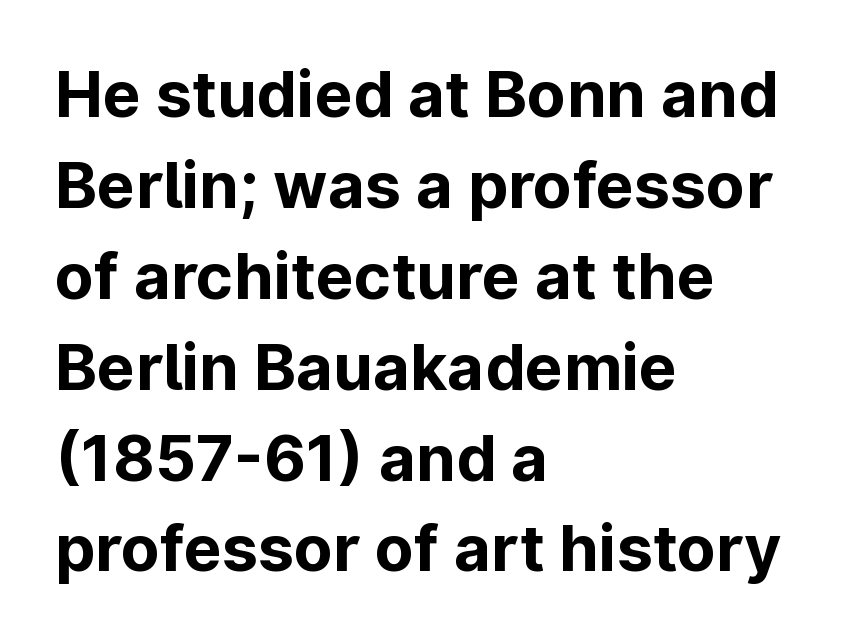
{"serif": "no", "italic": "no", "bold": "yes", "weight": "bold", "width": "normal", "stroke_contrast": "low", "x_height": "medium", "monospaced": "no", "underline": "no", "align": "left", "line_spacing": "normal", "line_spacing_ratio": 1.42, "letter_spacing": "normal", "letter_spacing_em": 0.0, "glyph_px": 64}
